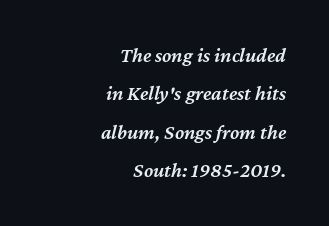
{"italic": "yes", "lean": "right", "slant_degrees": 12, "bold": "semi", "underline": "no", "align": "right", "line_spacing_ratio": 1.83, "letter_spacing": "normal", "letter_spacing_em": 0.0, "glyph_px": 21}
